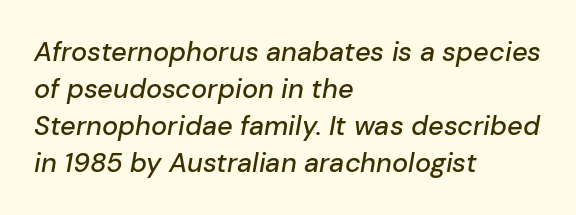
Q: Is the text italic (slanted)? A: Yes, it leans right by about 10 degrees.
Q: Is the text underlined? A: No.
Q: How is the paragraph aligned? A: Left-aligned.
Q: Is the spacing between letters normal or unusually wide? A: Normal.
Q: Is the spacing between lines tight, normal or loose? A: Normal.
